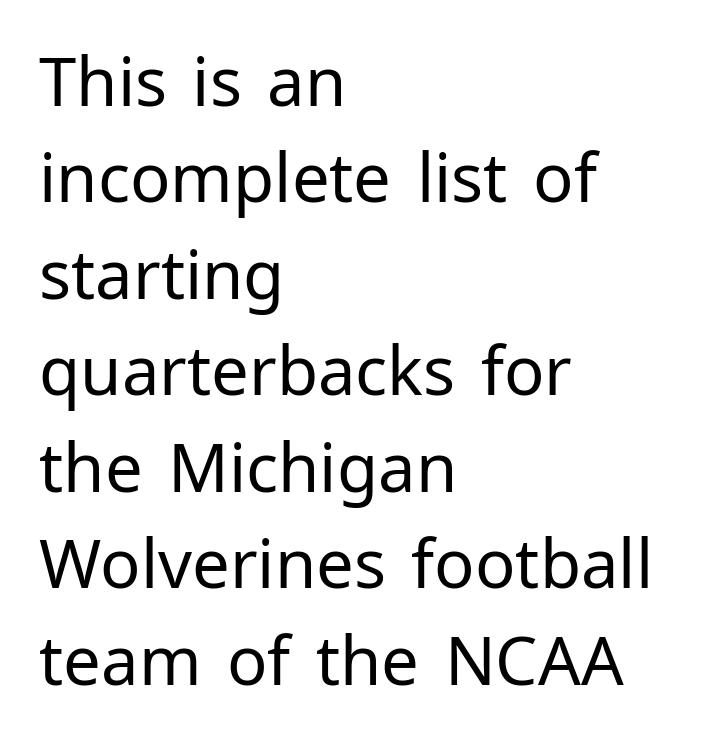
{"serif": "no", "italic": "no", "bold": "no", "weight": "regular", "width": "normal", "stroke_contrast": "low", "x_height": "medium", "monospaced": "no", "underline": "no", "align": "left", "line_spacing": "normal", "line_spacing_ratio": 1.44, "letter_spacing": "normal", "letter_spacing_em": 0.0, "glyph_px": 67}
